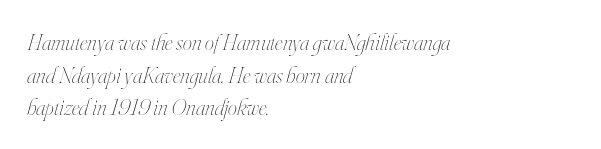
{"italic": "yes", "lean": "right", "slant_degrees": 16, "bold": "no", "underline": "no", "align": "left", "line_spacing": "normal", "line_spacing_ratio": 1.42, "letter_spacing": "normal", "letter_spacing_em": 0.0, "glyph_px": 23}
